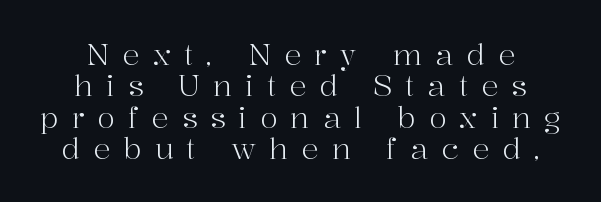
The image shows 29 px light serif type, upright; set centered, tight line spacing (1.08x), unusually wide letter spacing (+0.45 em), not underlined; high stroke contrast and a medium x-height.
